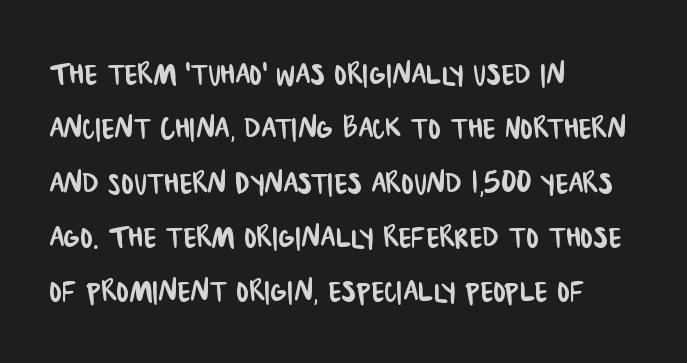
The rendering uses natural spacing where letterforms have individual widths. Type style note: lacks serifs. Every row of glyphs begins at an identical x-position on the left. Successive baselines arrive at the customary interval.
